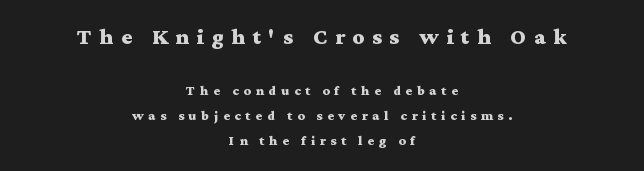
{"italic": "no", "bold": "yes", "underline": "no", "align": "center", "line_spacing_ratio": 1.79, "letter_spacing": "wide", "letter_spacing_em": 0.33, "larger_block": "first", "size_ratio": 1.64, "glyph_px": 23}
